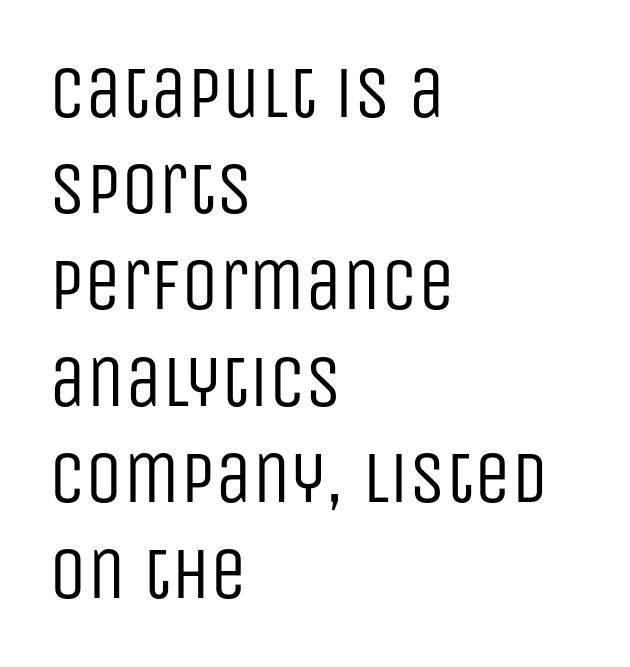
Q: Is the text bold? A: No.
Q: Is the text italic (slanted)? A: No, it is upright.
Q: Is the typeface a serif or a sans-serif typeface? A: Sans-serif.
Q: Is the text underlined? A: No.
Q: How is the paragraph aligned? A: Left-aligned.
Q: Is the spacing between letters normal or unusually wide? A: Normal.
Q: Is the spacing between lines tight, normal or loose? A: Normal.
Q: Width (condensed, normal, or wide)? A: Condensed.
Q: Stroke contrast? A: Low.
Q: x-height? A: Large.
Q: Monospaced? A: No.
